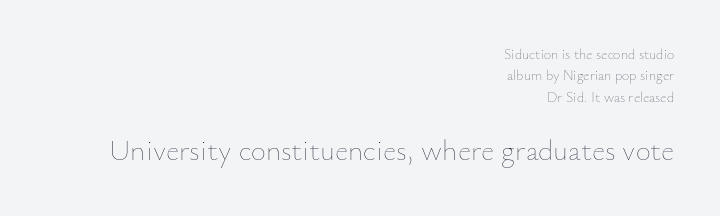
The image shows 29 px thin type, upright; set right-aligned, normal line spacing (1.52x), normal letter spacing, not underlined; the second (bottom) block is 2.07x larger; low stroke contrast and a small x-height.
